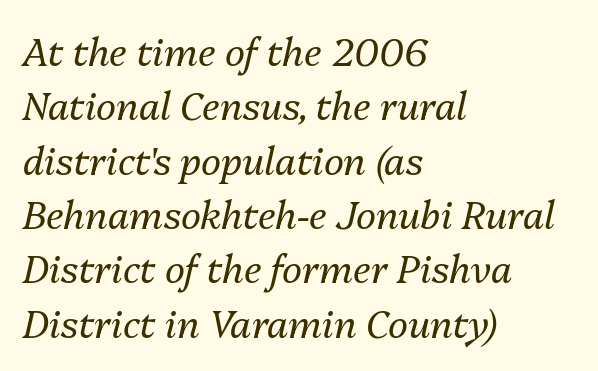
{"italic": "yes", "lean": "right", "slant_degrees": 13, "bold": "no", "weight": "regular", "width": "normal", "stroke_contrast": "medium", "x_height": "medium", "monospaced": "no", "underline": "no", "align": "left", "line_spacing": "normal", "line_spacing_ratio": 1.43, "letter_spacing": "normal", "letter_spacing_em": 0.0, "glyph_px": 38}
